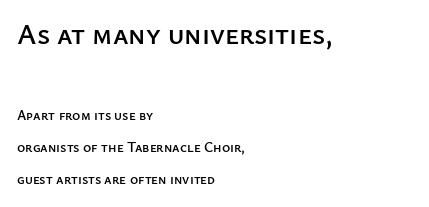
This sample uses a sans-serif face. It's the straight-up-and-down kind of type. The composition opens big and finishes small. Quick note: underline off. Standard letterfit; no display-style spreading of the glyphs. Compared with a centered layout, this one pins lines to the left instead.
